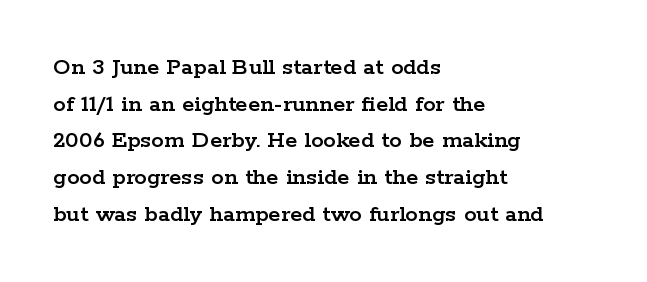
The letters stand straight up with perfectly vertical stems. The tracking reads as untouched default to a designer's eye. Vertical spacing — default. All the whitespace from short lines collects on the right. Bare-footed words on every line.
